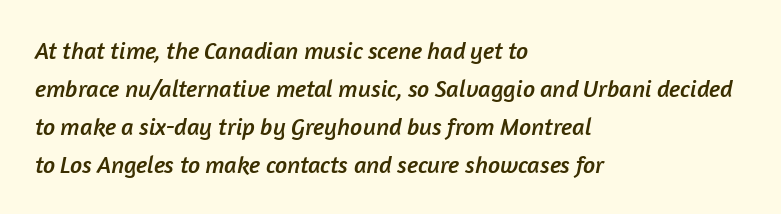
Characters follow at the spacing the type designer built in. Does the leading feel generous? No, just average. Quick note: underline off. The paragraph shown leans on its left margin.
